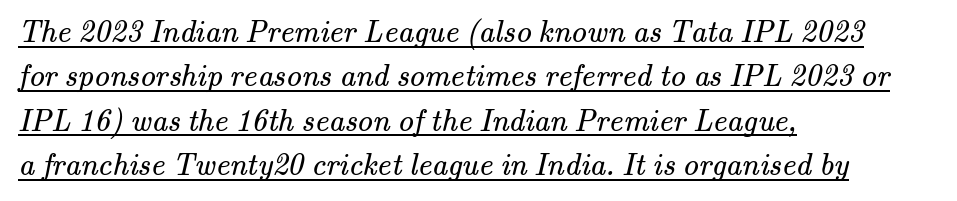
{"serif": "yes", "bold": "no", "weight": "regular", "width": "normal", "stroke_contrast": "medium", "x_height": "small", "monospaced": "no", "underline": "yes", "align": "left", "line_spacing": "normal", "line_spacing_ratio": 1.43, "letter_spacing": "normal", "letter_spacing_em": 0.0, "glyph_px": 31}
